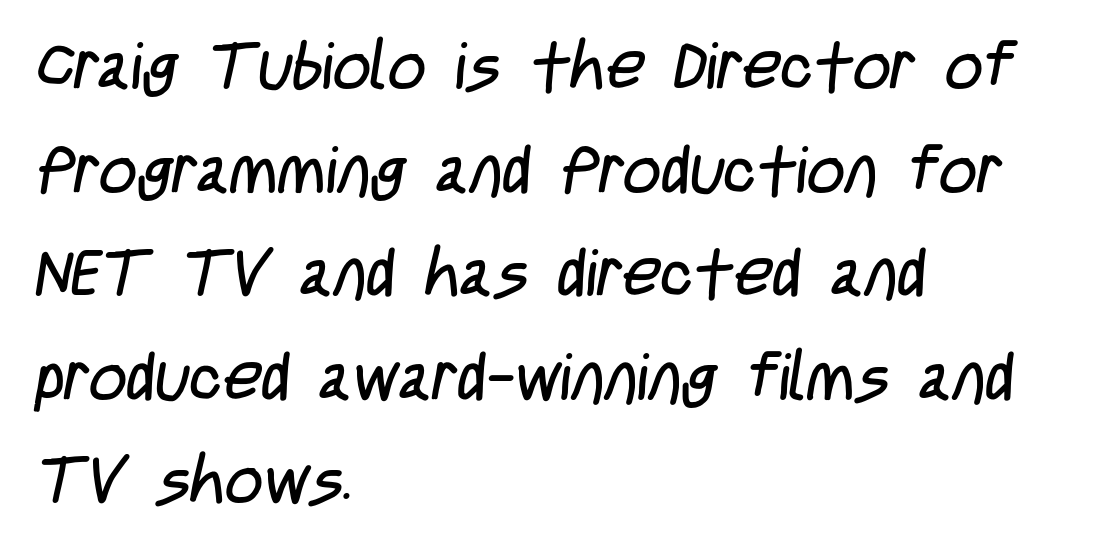
The image shows 66 px regular-weight, condensed sans-serif type; set left-aligned, normal line spacing (1.57x), normal letter spacing, not underlined; low stroke contrast and a large x-height.
